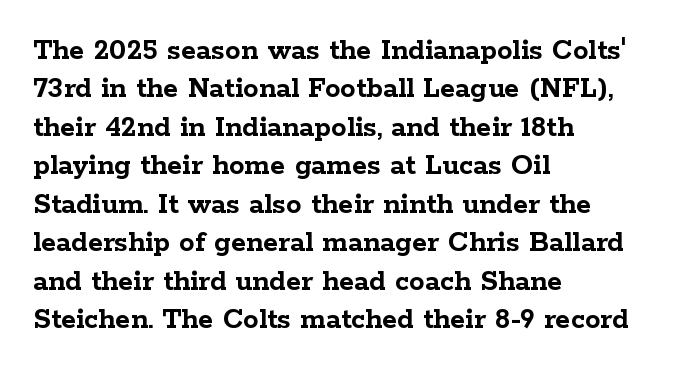
{"serif": "yes", "italic": "no", "bold": "yes", "weight": "semibold", "width": "wide", "stroke_contrast": "low", "x_height": "medium", "monospaced": "no", "underline": "no", "align": "left", "line_spacing_ratio": 1.24, "letter_spacing": "normal", "letter_spacing_em": 0.0, "glyph_px": 31}
